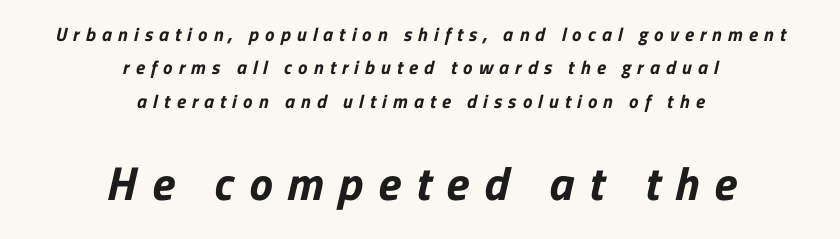
The image shows 47 px bold sans-serif type; set centered, line spacing 1.76x, unusually wide letter spacing (+0.32 em), not underlined; the second (bottom) block is 2.47x larger; low stroke contrast and a medium x-height.
